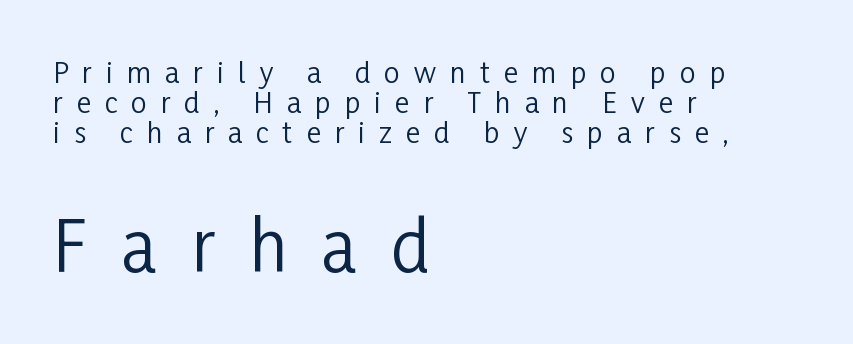
{"serif": "no", "italic": "no", "bold": "no", "weight": "regular", "width": "condensed", "stroke_contrast": "low", "x_height": "medium", "monospaced": "no", "underline": "no", "align": "left", "line_spacing": "tight", "line_spacing_ratio": 1.07, "letter_spacing": "wide", "letter_spacing_em": 0.5, "larger_block": "second", "size_ratio": 2.46, "glyph_px": 69}
